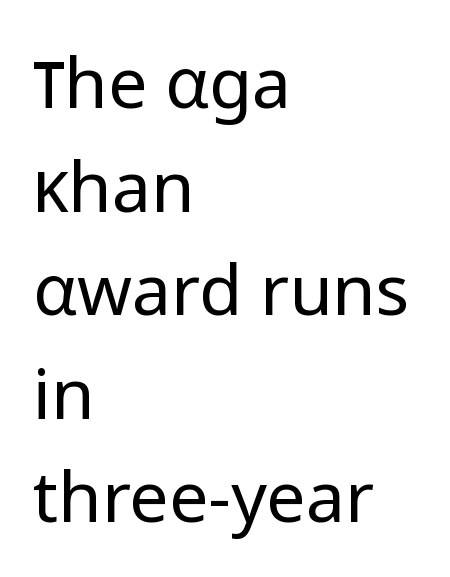
These glyphs show unthickened strokes, regular width or finer. The line-height multiplier appears to be the usual default. Stroke terminals: plain, sans-serif. Varying glyph widths throughout — classic text-font behaviour. The passage is arranged the way most books set body copy — flush left. Quick note: underline off.
